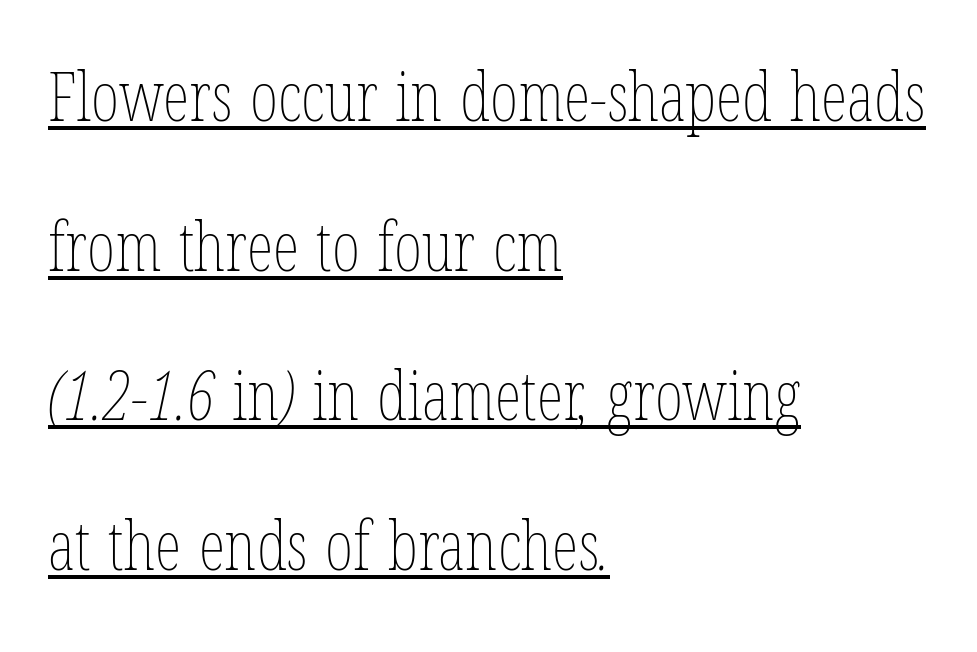
Q: Is the text bold? A: No.
Q: Is the text underlined? A: Yes.
Q: How is the paragraph aligned? A: Left-aligned.
Q: Is the spacing between letters normal or unusually wide? A: Normal.
Q: Is the spacing between lines tight, normal or loose? A: Loose.
Q: Width (condensed, normal, or wide)? A: Condensed.
Q: Stroke contrast? A: Low.
Q: x-height? A: Medium.
Q: Monospaced? A: No.
